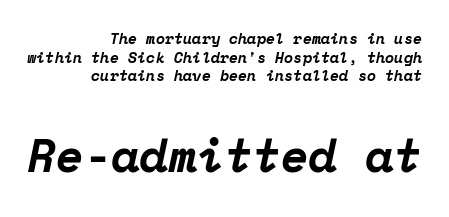
{"serif": "yes", "italic": "yes", "lean": "right", "slant_degrees": 12, "bold": "yes", "weight": "bold", "width": "normal", "stroke_contrast": "low", "x_height": "medium", "monospaced": "yes", "underline": "no", "align": "right", "line_spacing": "normal", "line_spacing_ratio": 1.25, "letter_spacing": "normal", "letter_spacing_em": 0.0, "larger_block": "second", "size_ratio": 3.07, "glyph_px": 46}
